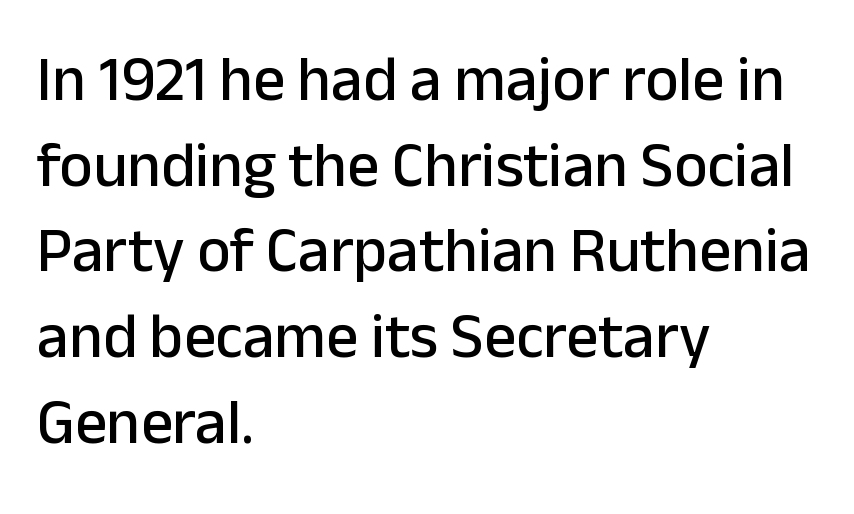
The image shows 63 px sans-serif type, upright; set left-aligned, normal line spacing (1.36x), normal letter spacing, not underlined; low stroke contrast and a medium x-height.
